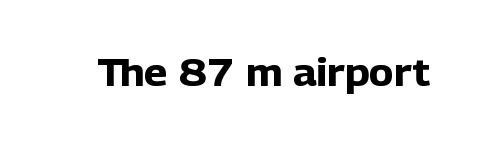
The image shows 37 px heavy sans-serif type, upright; set normal letter spacing, not underlined; low stroke contrast and a medium x-height.
